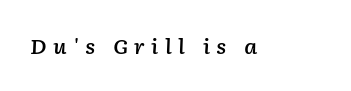
Q: Is the text bold? A: Semi-bold.
Q: Is the text italic (slanted)? A: Yes, it leans right by about 2 degrees.
Q: Is the text underlined? A: No.
Q: Is the spacing between letters normal or unusually wide? A: Unusually wide.
